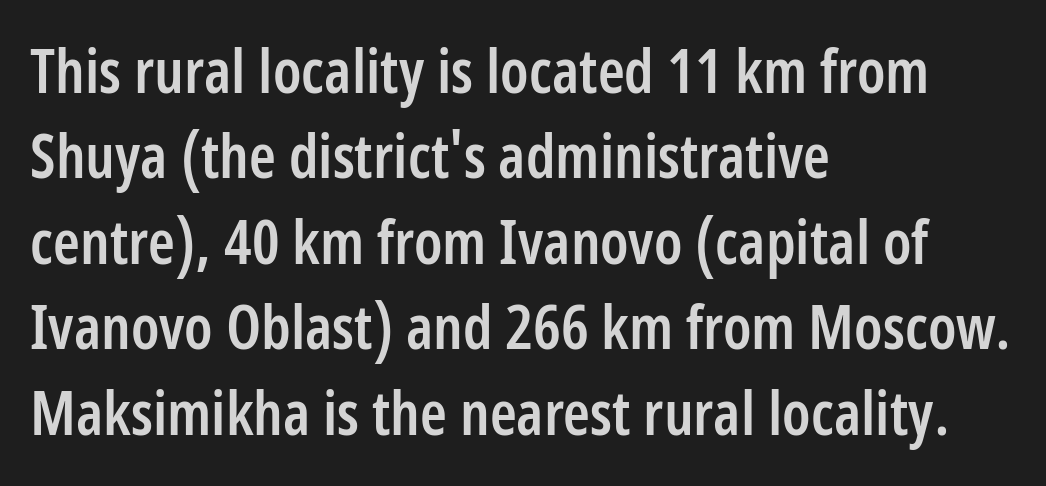
The image shows 61 px semibold, condensed sans-serif type, upright; set left-aligned, normal line spacing (1.4x), normal letter spacing, not underlined; low stroke contrast and a medium x-height.
